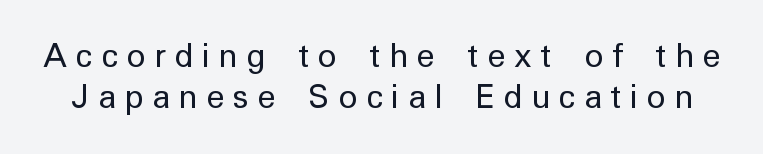
The image shows 32 px regular-weight sans-serif type, upright; set normal line spacing (1.29x), unusually wide letter spacing (+0.26 em), not underlined; low stroke contrast and a medium x-height.
